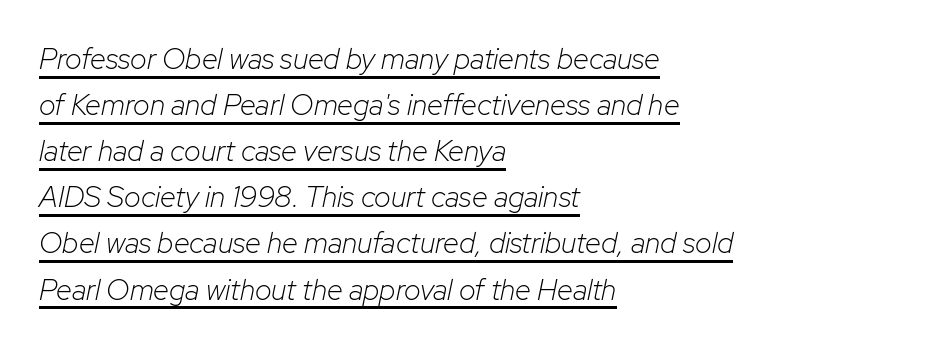
The image shows 29 px light type, italic (leaning right); set left-aligned, normal line spacing (1.59x), normal letter spacing, underlined; low stroke contrast and a medium x-height.
